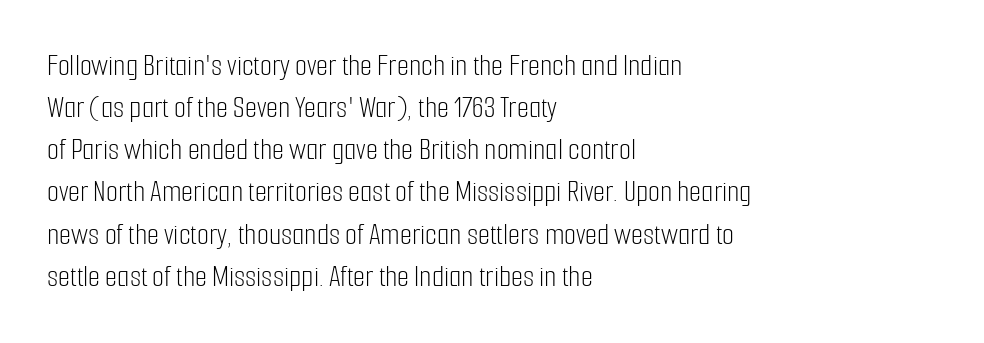
The image shows 31 px light, condensed sans-serif type, upright; set left-aligned, normal line spacing (1.36x), normal letter spacing, not underlined; low stroke contrast and a medium x-height.
